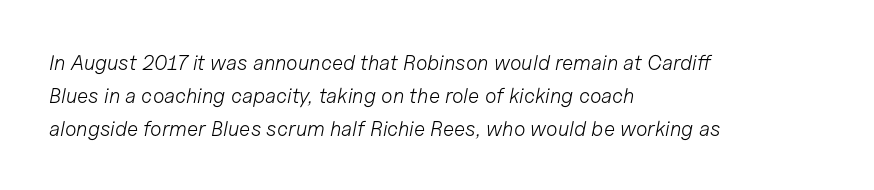
The image shows 21 px text type, italic (leaning right); set left-aligned, normal line spacing (1.56x), normal letter spacing, not underlined.
